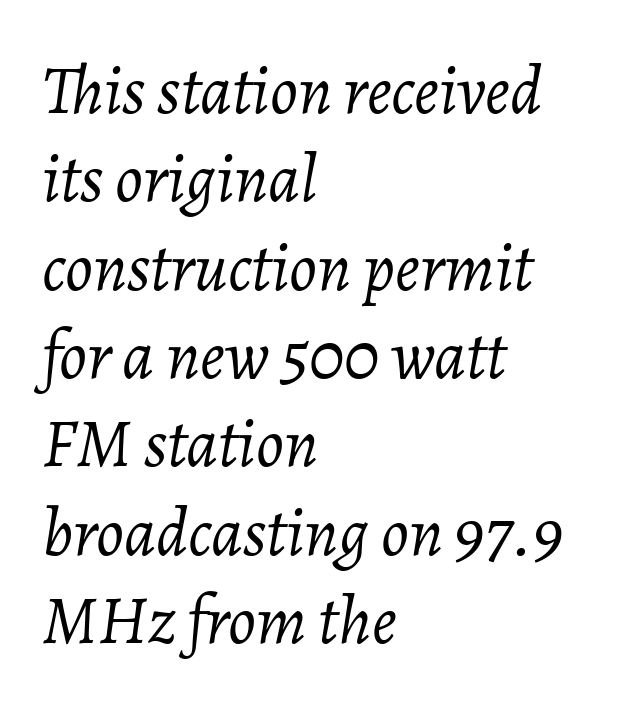
Q: Is the text bold? A: No.
Q: Is the text italic (slanted)? A: Yes, it leans right by about 7 degrees.
Q: Is the text underlined? A: No.
Q: How is the paragraph aligned? A: Left-aligned.
Q: Is the spacing between letters normal or unusually wide? A: Normal.
Q: Is the spacing between lines tight, normal or loose? A: Normal.
Q: Width (condensed, normal, or wide)? A: Normal.
Q: Stroke contrast? A: Low.
Q: x-height? A: Medium.
Q: Monospaced? A: No.
